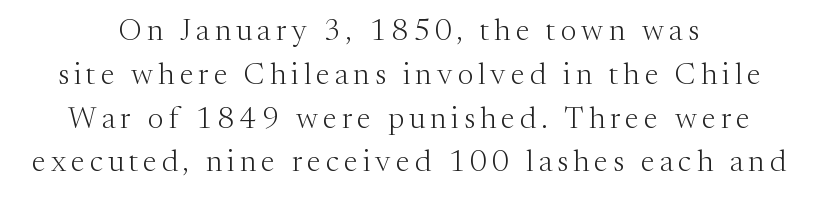
{"serif": "yes", "italic": "no", "bold": "no", "weight": "light", "width": "normal", "stroke_contrast": "medium", "x_height": "medium", "monospaced": "no", "underline": "no", "align": "center", "line_spacing": "normal", "line_spacing_ratio": 1.46, "glyph_px": 30}
